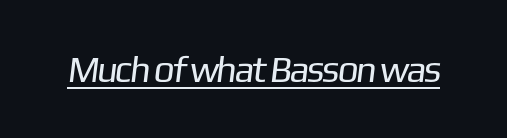
Q: Is the text bold? A: No.
Q: Is the typeface a serif or a sans-serif typeface? A: Sans-serif.
Q: Is the text underlined? A: Yes.
Q: Is the spacing between letters normal or unusually wide? A: Normal.
Q: Width (condensed, normal, or wide)? A: Normal.
Q: Stroke contrast? A: Low.
Q: x-height? A: Medium.
Q: Monospaced? A: No.
